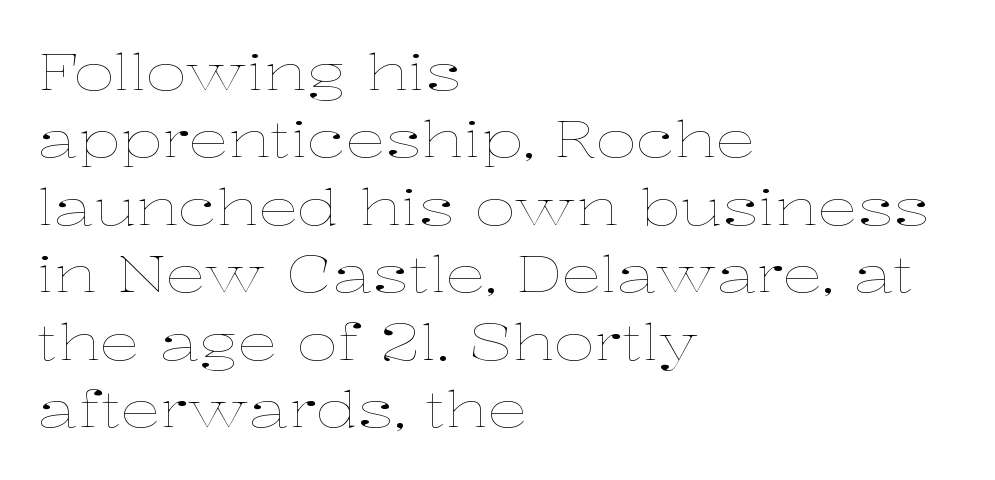
The font's upright variant was chosen for this text. Inter-character spacing is left at the font's built-in metrics. Ink coverage per letter is moderate at most. Is this a fixed-width face? No — the glyphs have proportional, varying widths. Casual observation: everything's shoved over to the left.
